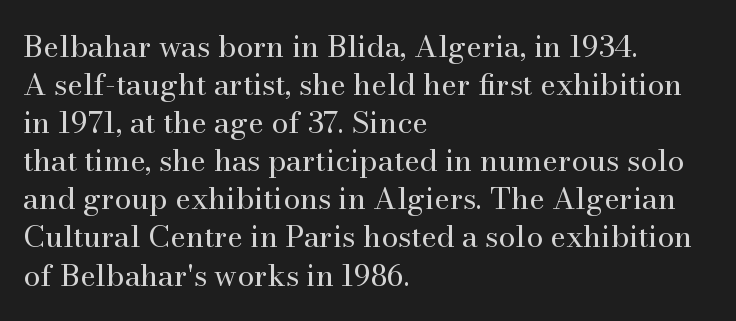
Q: Is the text bold? A: No.
Q: Is the text italic (slanted)? A: No, it is upright.
Q: Is the typeface a serif or a sans-serif typeface? A: Serif.
Q: Is the text underlined? A: No.
Q: How is the paragraph aligned? A: Left-aligned.
Q: Is the spacing between letters normal or unusually wide? A: Normal.
Q: Is the spacing between lines tight, normal or loose? A: Normal.
Q: Width (condensed, normal, or wide)? A: Normal.
Q: Stroke contrast? A: Medium.
Q: x-height? A: Small.
Q: Monospaced? A: No.
